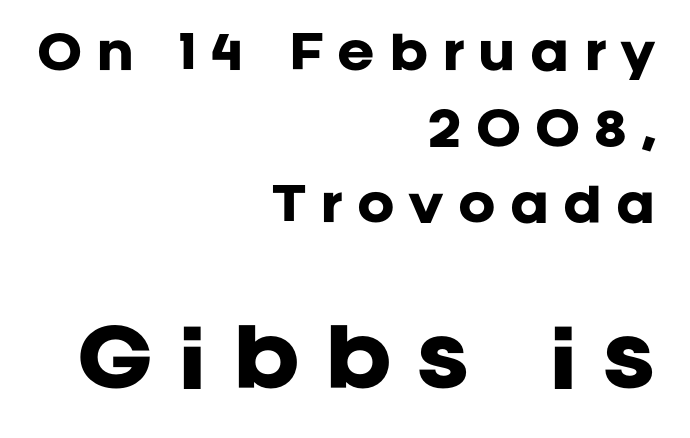
Stroke terminals: plain, sans-serif. Proportional: the letters do not fall into vertical columns. Heft: maximum for text — a bold. The second block has been scaled up relative to the first. The passage shown stacks its lines at a standard gap.
